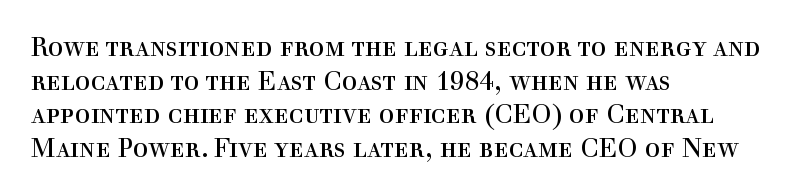
{"italic": "no", "bold": "no", "underline": "no", "align": "left", "line_spacing": "normal", "line_spacing_ratio": 1.29, "letter_spacing": "normal", "letter_spacing_em": 0.0, "glyph_px": 26}
